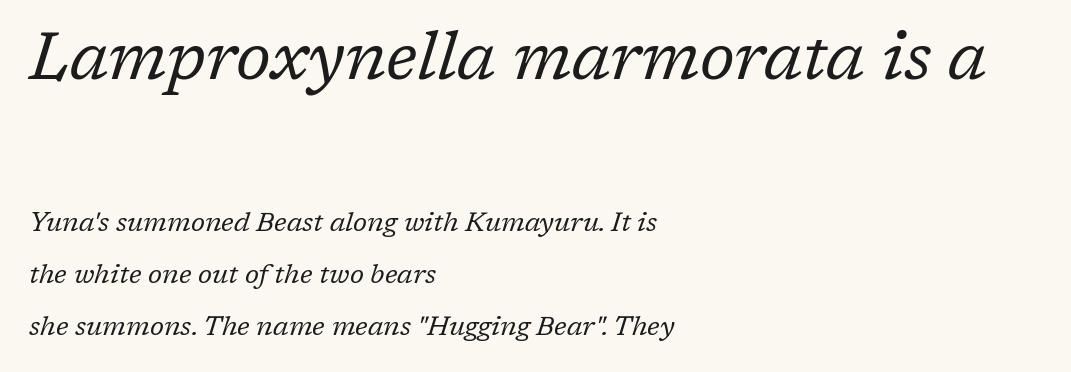
{"serif": "yes", "italic": "yes", "lean": "right", "slant_degrees": 17, "bold": "no", "weight": "regular", "width": "normal", "stroke_contrast": "low", "x_height": "medium", "monospaced": "no", "underline": "no", "align": "left", "line_spacing": "loose", "line_spacing_ratio": 1.92, "letter_spacing": "normal", "letter_spacing_em": 0.0, "larger_block": "first", "size_ratio": 2.48, "glyph_px": 67}
